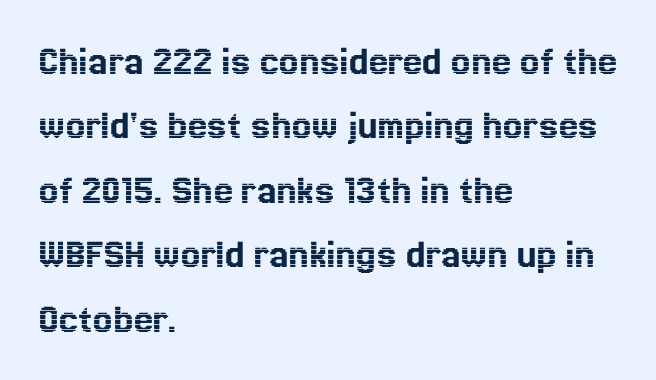
The image shows 43 px text type, upright; set left-aligned, normal line spacing (1.5x), normal letter spacing, not underlined; a medium x-height.
